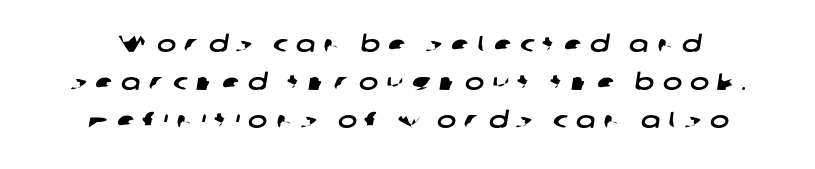
Check the space under the baseline: it is left empty. Each word looks stretched out because of the extra space between its letters. Regular leading.
